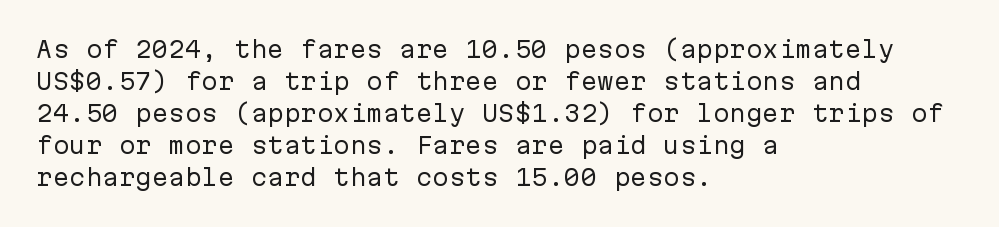
The image shows 22 px text type, upright; set left-aligned, normal line spacing (1.45x), normal letter spacing, not underlined.
